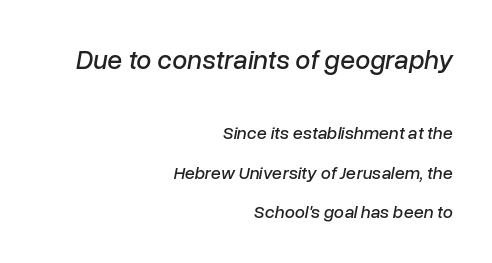
The face used here has a pronounced slope to its letters. Is the lower block the larger one? No — the upper block carries the bigger type. The rendering keeps characters at their native spacing. Decoration check: the copy has no underline. What's the leading like? Stretched, with rows far apart. Layout note: lines flush right.
